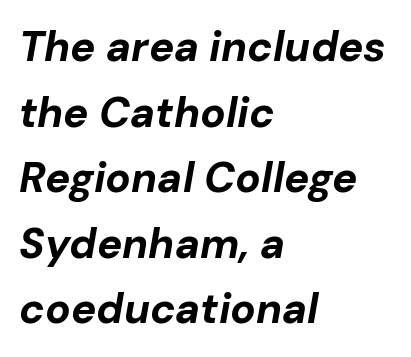
{"italic": "yes", "lean": "right", "slant_degrees": 10, "bold": "yes", "weight": "bold", "width": "normal", "stroke_contrast": "low", "x_height": "medium", "monospaced": "no", "underline": "no", "align": "left", "line_spacing": "normal", "line_spacing_ratio": 1.56, "letter_spacing": "normal", "letter_spacing_em": 0.0, "glyph_px": 42}
